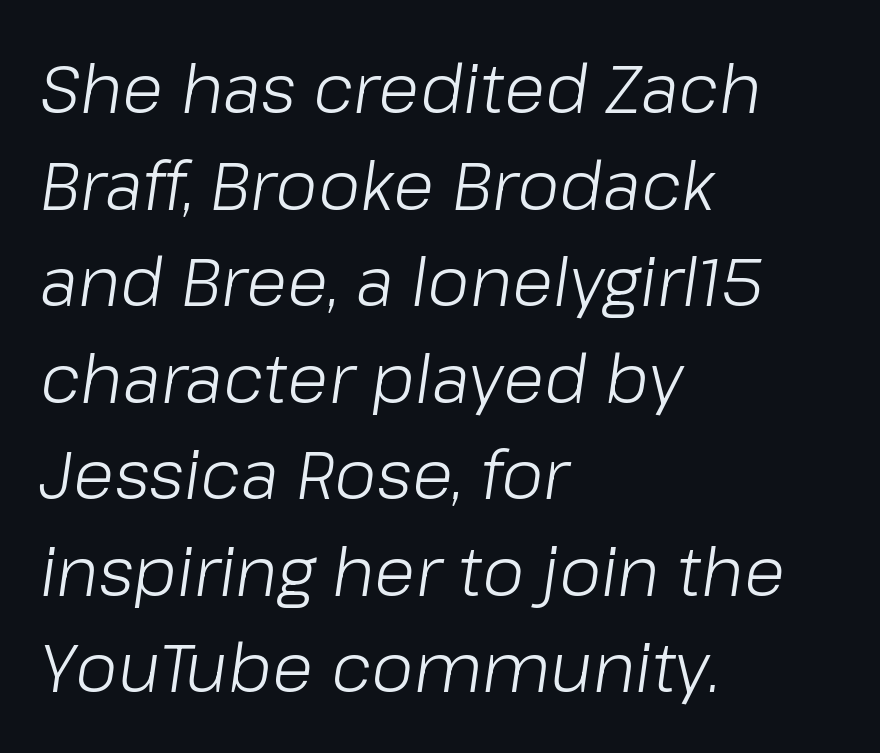
{"italic": "yes", "lean": "right", "slant_degrees": 8, "bold": "no", "weight": "light", "width": "normal", "stroke_contrast": "low", "x_height": "medium", "monospaced": "no", "underline": "no", "align": "left", "line_spacing": "normal", "line_spacing_ratio": 1.42, "letter_spacing": "normal", "letter_spacing_em": 0.0, "glyph_px": 68}
